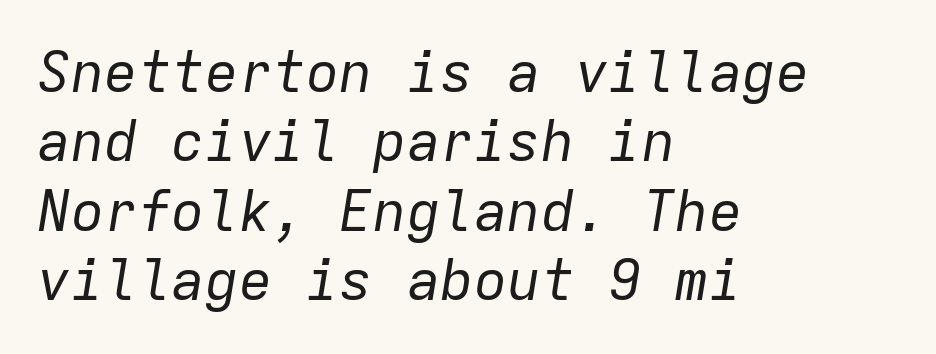
{"italic": "yes", "lean": "right", "slant_degrees": 9, "bold": "no", "weight": "regular", "width": "normal", "stroke_contrast": "low", "x_height": "medium", "monospaced": "yes", "underline": "no", "align": "left", "line_spacing_ratio": 1.24, "letter_spacing": "normal", "letter_spacing_em": 0.0, "glyph_px": 56}
